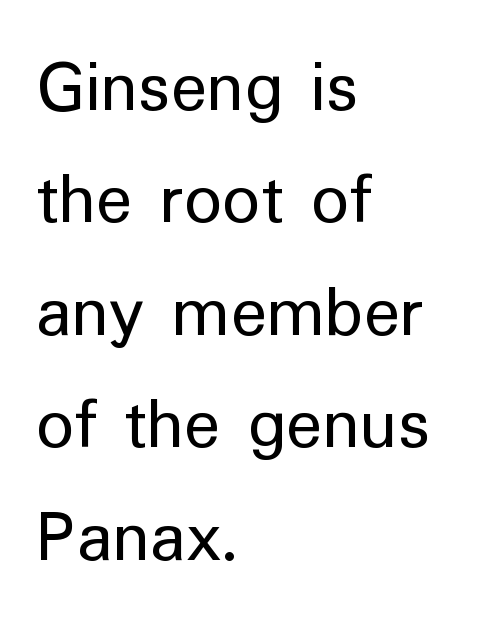
Q: Is the text bold? A: No.
Q: Is the text italic (slanted)? A: No, it is upright.
Q: Is the typeface a serif or a sans-serif typeface? A: Sans-serif.
Q: Is the text underlined? A: No.
Q: How is the paragraph aligned? A: Left-aligned.
Q: Is the spacing between letters normal or unusually wide? A: Normal.
Q: Is the spacing between lines tight, normal or loose? A: Normal.
Q: Width (condensed, normal, or wide)? A: Normal.
Q: Stroke contrast? A: Low.
Q: x-height? A: Medium.
Q: Monospaced? A: No.
